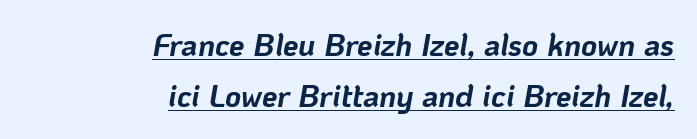
These lines were composed using italics. Heft: maximum for text — a bold. Think of a printed novel: that variable character pitch is what you see here. Short and long lines alike share a common ending point at right.
